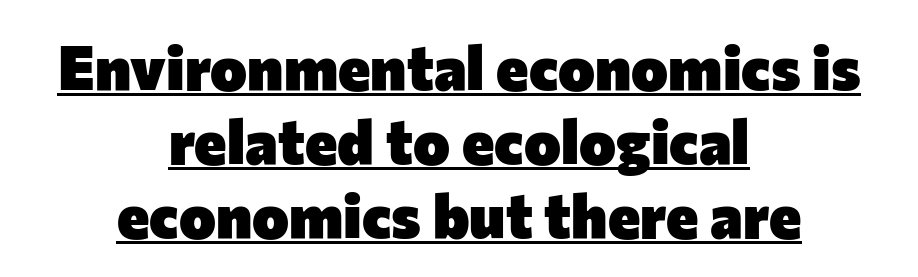
These lines carry a lot of weight — the face is fully bold. These characters rest on top of a visible drawn line. The text was rendered using a sans face with plain stroke endings. Varying glyph widths throughout — classic text-font behaviour.
